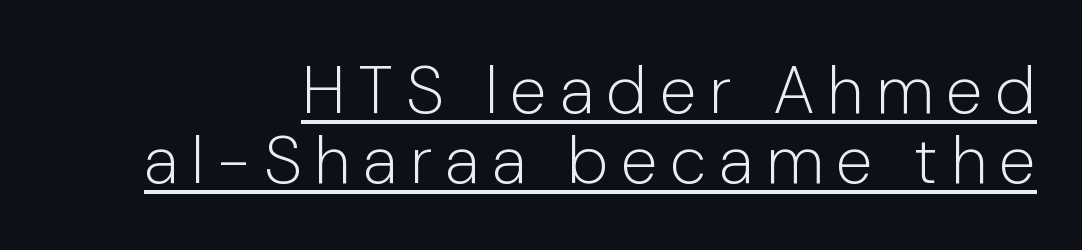
The characters display no serif detailing; their extremities are plain. A typesetter would mark this as roman, not italic. Glance below the letters and you will spot a drawn line. Nothing heavy about these letters — not bold at all. Whoever set this chose condensed vertical rhythm over breathing room.
